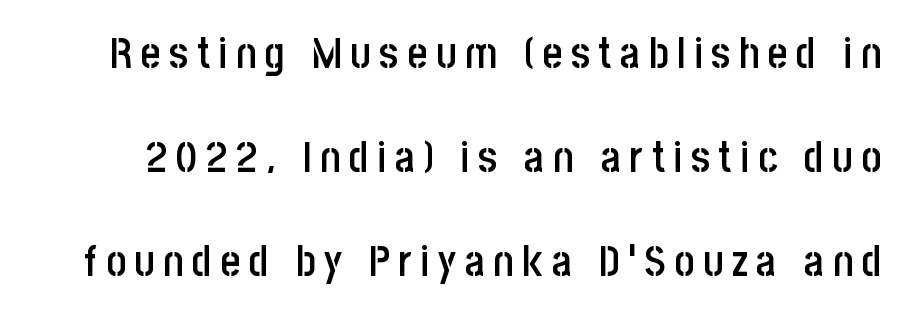
Q: Is the text bold? A: Semi-bold.
Q: Is the text italic (slanted)? A: No, it is upright.
Q: Is the typeface a serif or a sans-serif typeface? A: Sans-serif.
Q: Is the text underlined? A: No.
Q: Is the spacing between letters normal or unusually wide? A: Unusually wide.
Q: Is the spacing between lines tight, normal or loose? A: Loose.
Q: Width (condensed, normal, or wide)? A: Condensed.
Q: Stroke contrast? A: Low.
Q: x-height? A: Large.
Q: Monospaced? A: No.
